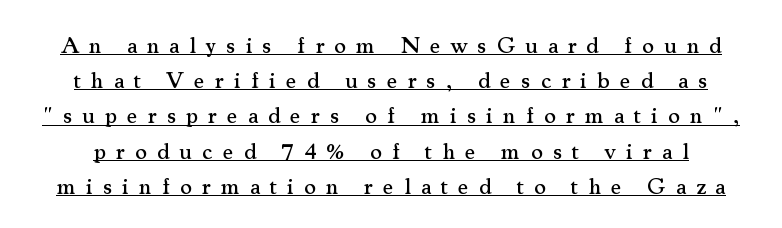
{"italic": "no", "underline": "yes", "line_spacing": "normal", "line_spacing_ratio": 1.53, "letter_spacing": "wide", "letter_spacing_em": 0.44, "glyph_px": 23}
